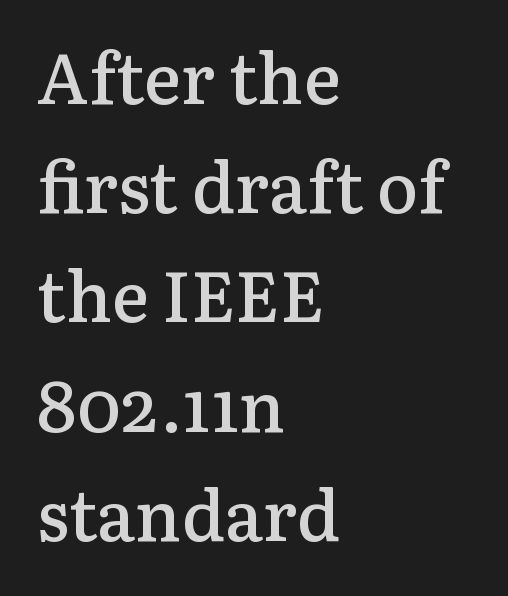
Regarding serifs, this sample has them. Spacing verdict: proportional, widths tailored to each character. The tracking reads as untouched default to a designer's eye. Compared with an ordinary text face, these strokes are moderately heavier — a semibold.
